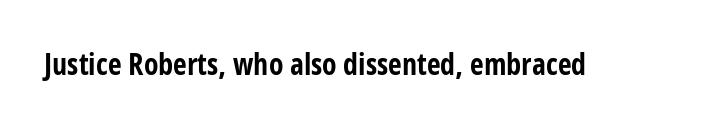
Q: Is the text bold? A: Yes.
Q: Is the text italic (slanted)? A: No, it is upright.
Q: Is the typeface a serif or a sans-serif typeface? A: Sans-serif.
Q: Is the text underlined? A: No.
Q: Is the spacing between letters normal or unusually wide? A: Normal.
Q: Width (condensed, normal, or wide)? A: Condensed.
Q: Stroke contrast? A: Low.
Q: x-height? A: Large.
Q: Monospaced? A: No.
